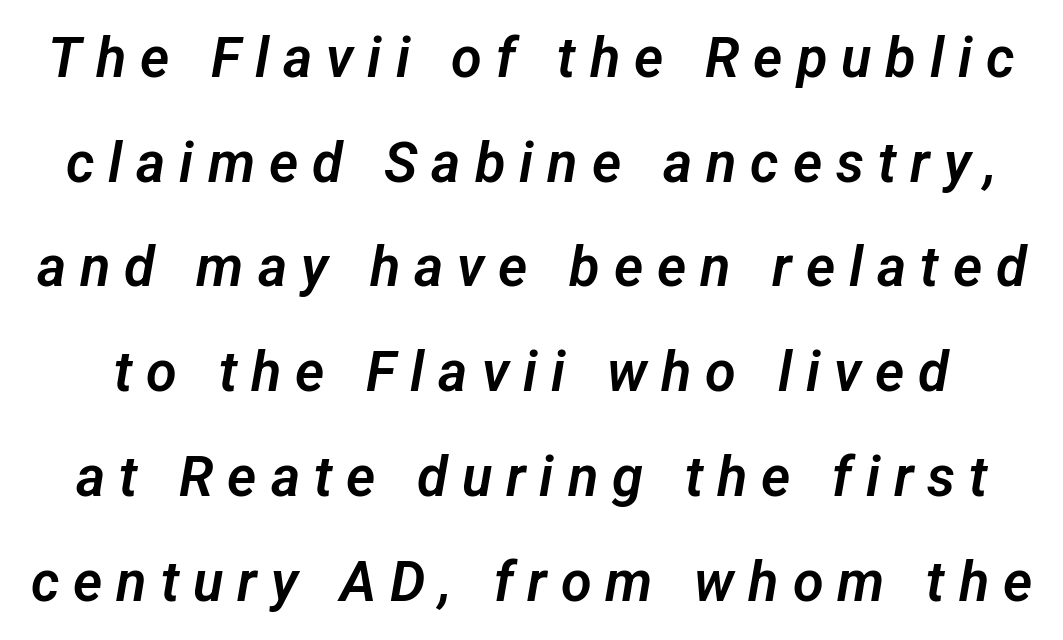
Descenders are the only things crossing below the line. Do the characters align in a grid? No, the font is proportional. Type style note: lacks serifs. Tracking value appears strongly positive — letters spread wide.
